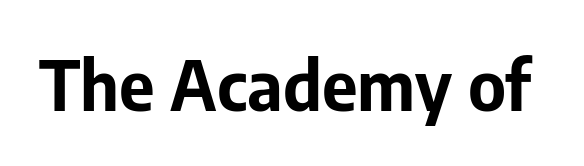
The type sits square on the baseline with zero lean. The sample has been set heavy, in full bold. These lines are rendered in a variable-pitch font. Font category for this specimen: sans-serif. Clear beneath every line of the passage. The letterforms sit shoulder to shoulder at normal distance.
